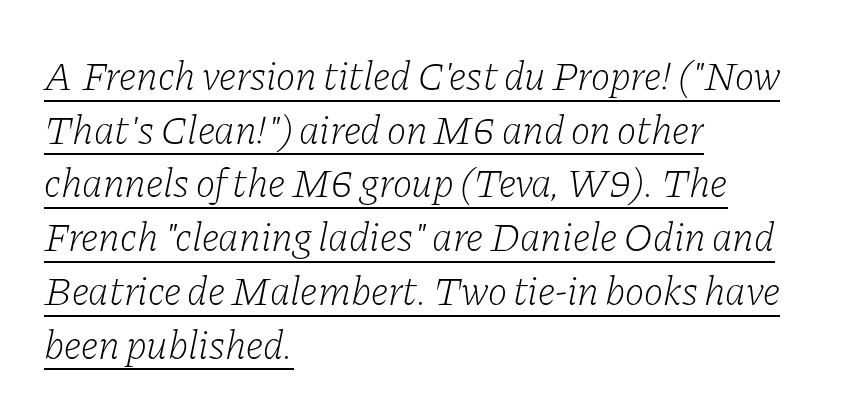
This sample is left-justified, so line endings fall wherever the words run out. The face looks like a standard text weight, possibly lighter. The rendering uses the underline text-decoration. Tall strokes in this sample are angled rather than plumb.
